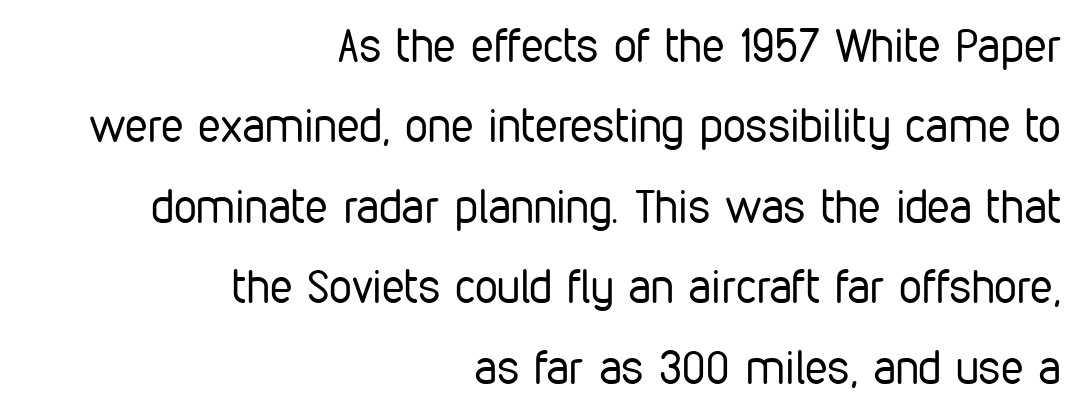
Unlike a traditional serif, this face leaves its strokes unadorned. What stands out about the letter spacing? Nothing — it is the standard amount. This sample has the flowing, uneven cadence of proportional lettering. Descender tails drop into unmarked territory. The typeface has the unassuming heft of standard copy or less.
